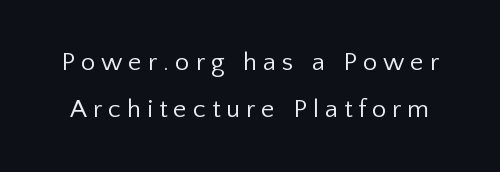
The tracking reads as deliberately expanded to a designer's eye. The font sits on the lighter half of the weight spectrum, regular included. Nobody drew a line under any word here. Quick note: not italic, upright.
